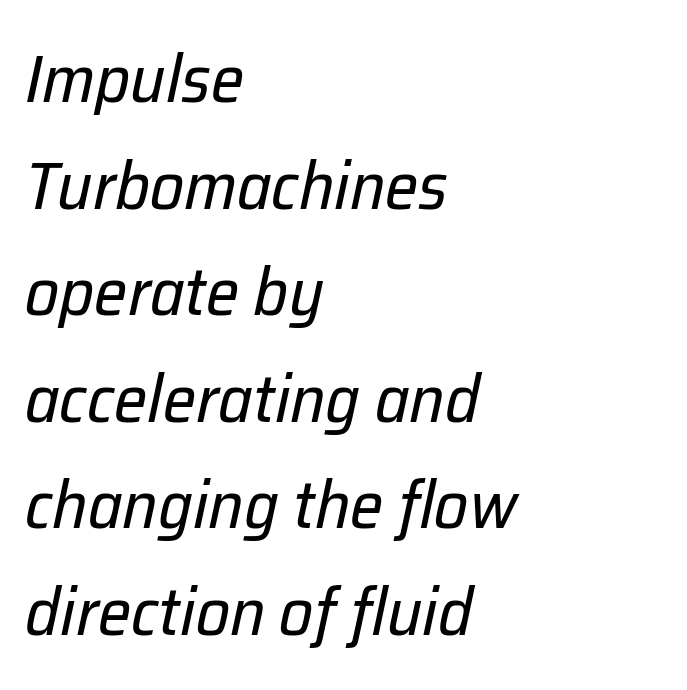
Q: Is the text bold? A: No.
Q: Is the text italic (slanted)? A: Yes, it leans right by about 12 degrees.
Q: Is the text underlined? A: No.
Q: How is the paragraph aligned? A: Left-aligned.
Q: Is the spacing between letters normal or unusually wide? A: Normal.
Q: Is the spacing between lines tight, normal or loose? A: Normal.
Q: Width (condensed, normal, or wide)? A: Normal.
Q: Stroke contrast? A: Low.
Q: x-height? A: Medium.
Q: Monospaced? A: No.
